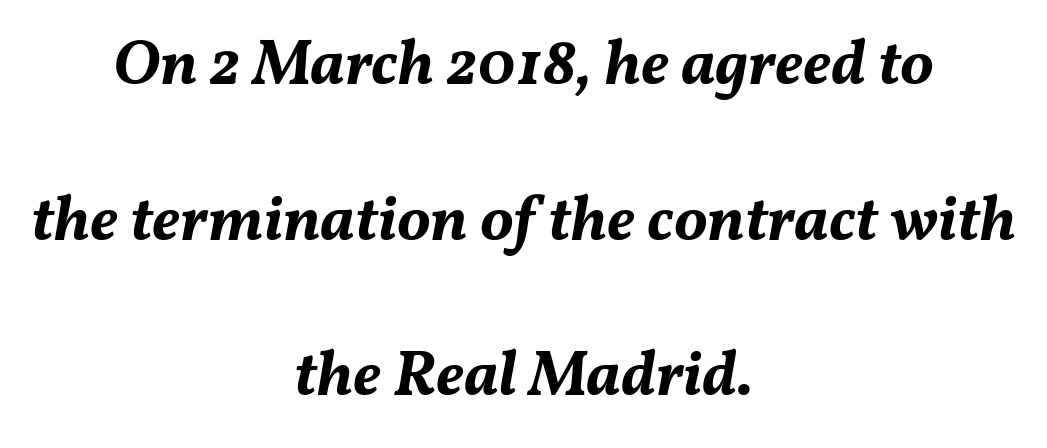
The image shows 63 px bold type, italic (leaning right); set centered, loose line spacing (2.47x), normal letter spacing, not underlined; medium stroke contrast and a medium x-height.
